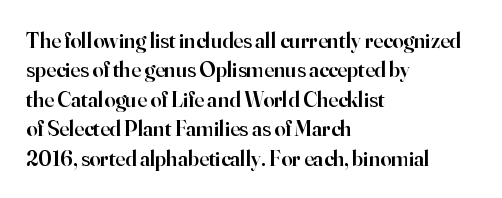
Q: Is the text bold? A: Semi-bold.
Q: Is the text italic (slanted)? A: No, it is upright.
Q: Is the text underlined? A: No.
Q: How is the paragraph aligned? A: Left-aligned.
Q: Is the spacing between letters normal or unusually wide? A: Normal.
Q: Is the spacing between lines tight, normal or loose? A: Normal.
